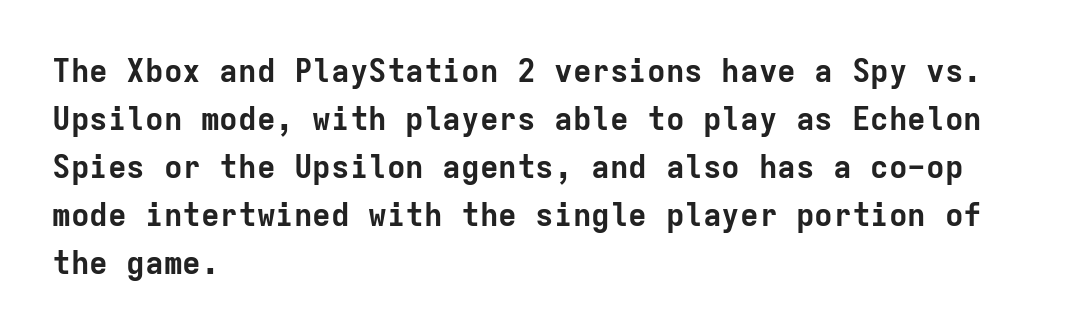
These lines are rendered in a fixed-pitch font. Which margin do the lines hug? The left one — the right edge is uneven. Normally led — the rows are evenly, conventionally spaced. Is this a sans? Yes — the strokes have no serifs. Each row of text sits above clean, open space. This is roman type, the default non-slanted kind.
